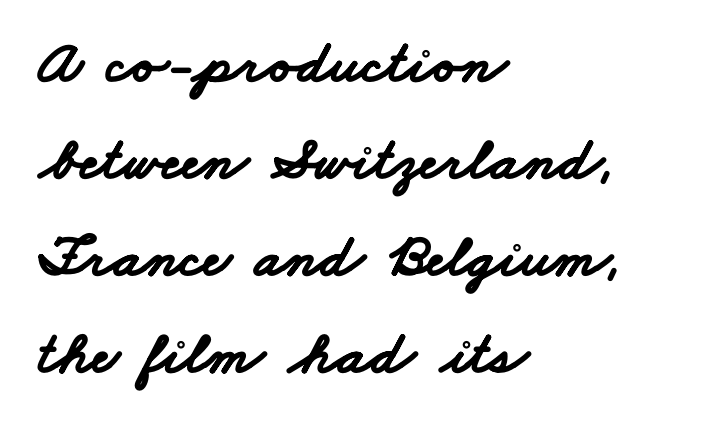
Q: Is the text bold? A: Yes.
Q: Is the typeface a serif or a sans-serif typeface? A: Sans-serif.
Q: Is the text underlined? A: No.
Q: How is the paragraph aligned? A: Left-aligned.
Q: Is the spacing between letters normal or unusually wide? A: Normal.
Q: Is the spacing between lines tight, normal or loose? A: Normal.
Q: Width (condensed, normal, or wide)? A: Wide.
Q: Stroke contrast? A: Low.
Q: x-height? A: Small.
Q: Monospaced? A: No.
